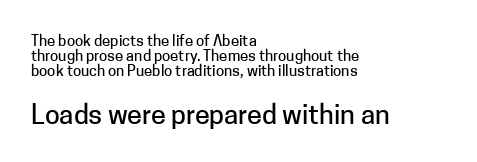
{"italic": "no", "underline": "no", "align": "left", "line_spacing": "tight", "line_spacing_ratio": 0.99, "letter_spacing": "normal", "letter_spacing_em": 0.0, "larger_block": "second", "size_ratio": 1.8, "glyph_px": 27}
